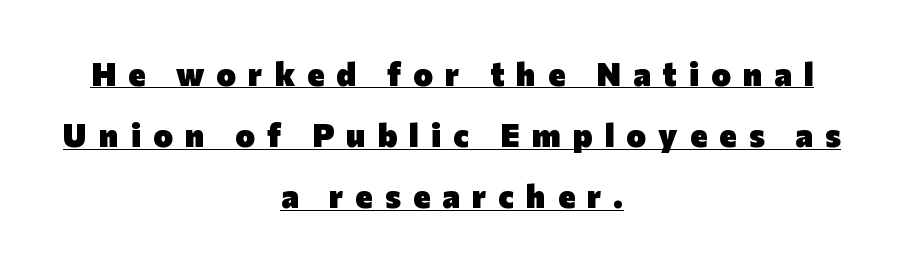
The image shows 33 px heavy sans-serif type, upright; set centered, line spacing 1.85x, unusually wide letter spacing (+0.37 em), underlined; low stroke contrast and a medium x-height.
